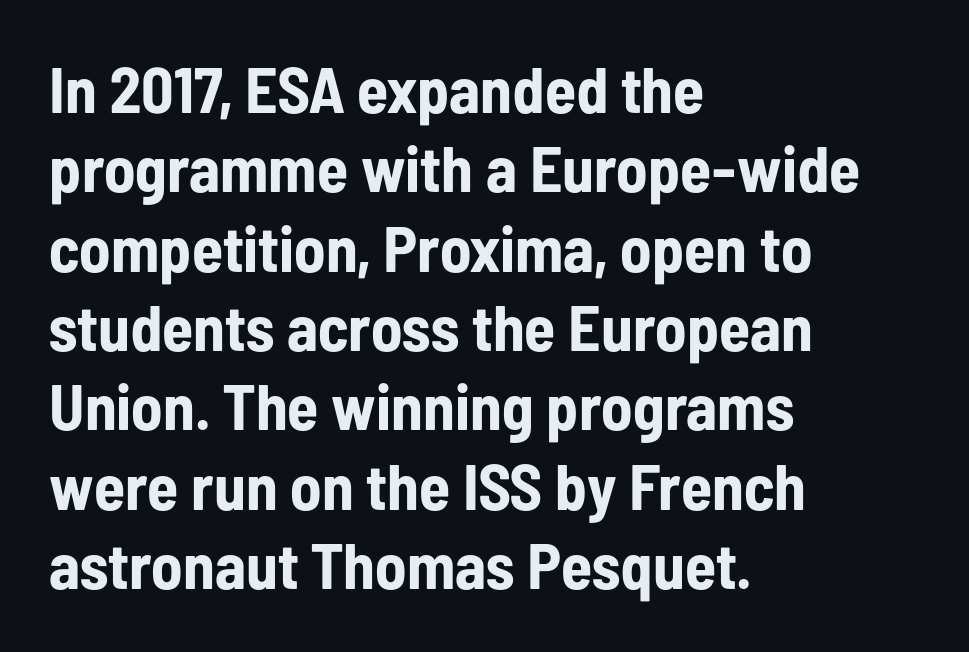
When letters stand straight like this, we call the style roman or upright. No extra tracking has been applied to these lines. This sample uses a sans-serif face. The zone under the glyphs is completely vacant. The face used here has the dense, thick strokes of a bold.
